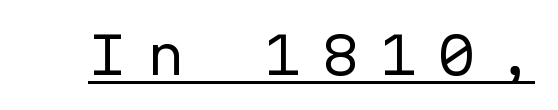
{"serif": "no", "italic": "no", "bold": "no", "weight": "regular", "width": "normal", "stroke_contrast": "low", "x_height": "medium", "monospaced": "yes", "underline": "yes", "letter_spacing": "wide", "letter_spacing_em": 0.39, "glyph_px": 51}
